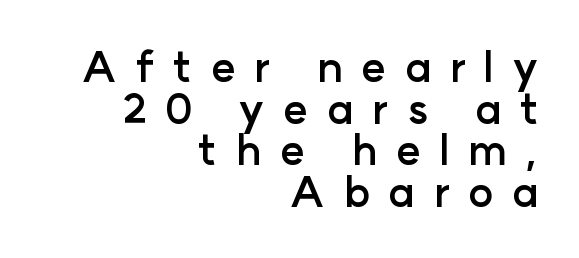
The image shows 42 px semibold sans-serif type, upright; set right-aligned, tight line spacing (0.99x), unusually wide letter spacing (+0.44 em), not underlined; low stroke contrast and a medium x-height.
